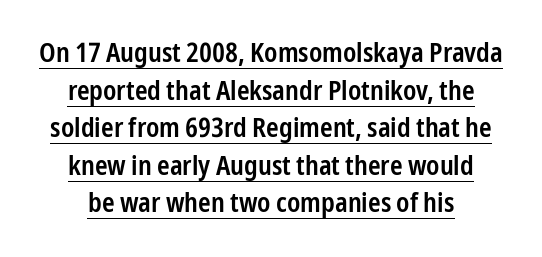
A continuous stroke trails under the words, as in a hyperlink. Italic? Not at all — the glyphs are vertical. Quick note: interline space is typical. These words are printed semibold, heavier than regular yet not bold. Words appear dense and cohesive because spacing is normal.
